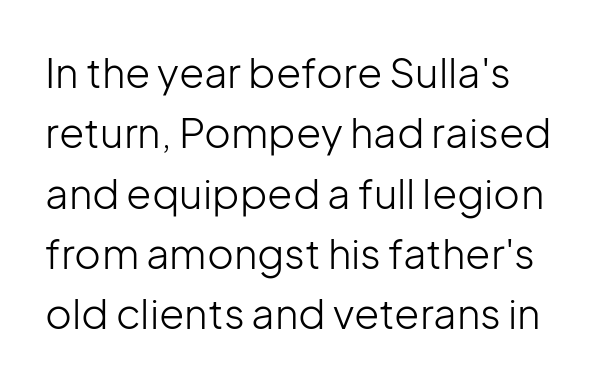
{"serif": "no", "italic": "no", "bold": "no", "weight": "light", "width": "normal", "stroke_contrast": "low", "x_height": "medium", "monospaced": "no", "underline": "no", "line_spacing": "normal", "line_spacing_ratio": 1.47, "letter_spacing": "normal", "letter_spacing_em": 0.0, "glyph_px": 41}
